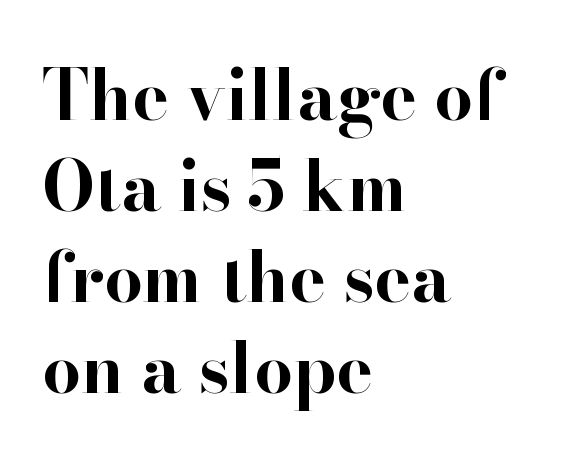
{"serif": "yes", "italic": "no", "bold": "yes", "weight": "bold", "width": "normal", "stroke_contrast": "high", "x_height": "small", "monospaced": "no", "underline": "no", "align": "left", "line_spacing": "normal", "line_spacing_ratio": 1.32, "letter_spacing": "normal", "letter_spacing_em": 0.0, "glyph_px": 69}
